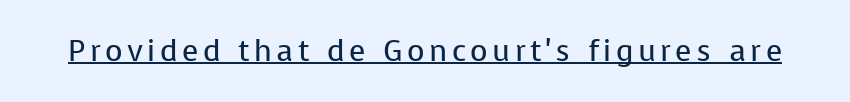
The letters stand upright; this is a roman face. Typographically, this falls in the sans-serif category. Honestly, the underline is the first thing you notice here. Spacing verdict: proportional, widths tailored to each character. Bold? No — there's no thickening of the strokes.
